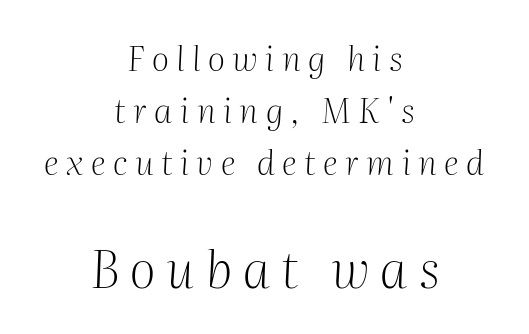
The image shows 51 px light serif type, italic (leaning right); set centered, normal line spacing (1.53x), unusually wide letter spacing (+0.22 em), not underlined; the second (bottom) block is 1.5x larger; medium stroke contrast and a medium x-height.
